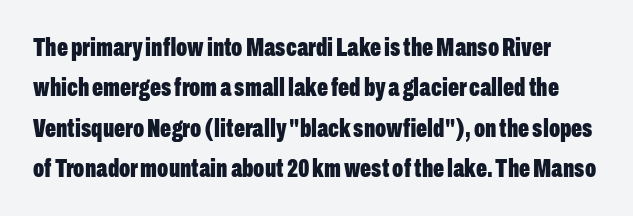
{"italic": "no", "bold": "yes", "underline": "no", "line_spacing": "normal", "line_spacing_ratio": 1.55, "letter_spacing": "normal", "letter_spacing_em": 0.0, "glyph_px": 26}
